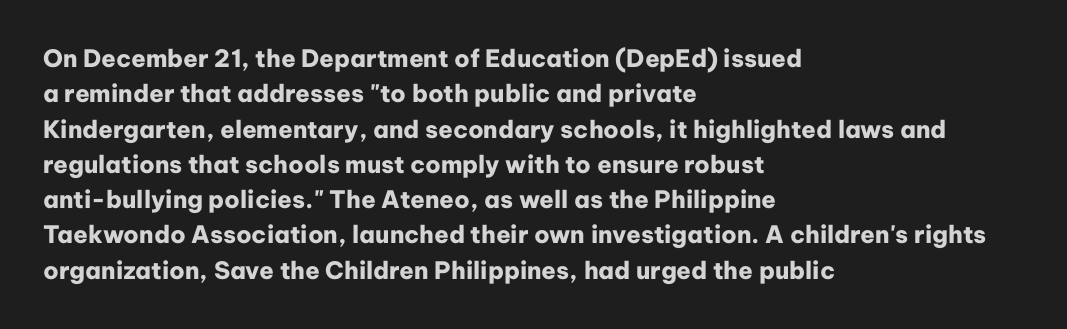
{"italic": "no", "bold": "yes", "underline": "no", "align": "left", "line_spacing": "normal", "line_spacing_ratio": 1.47, "letter_spacing": "normal", "letter_spacing_em": 0.0, "glyph_px": 24}
